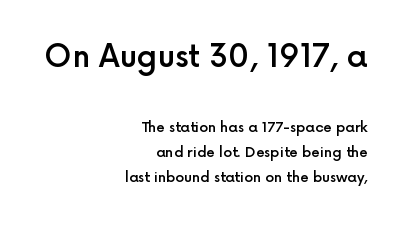
Q: Is the text bold? A: Semi-bold.
Q: Is the text italic (slanted)? A: No, it is upright.
Q: Is the typeface a serif or a sans-serif typeface? A: Sans-serif.
Q: Is the text underlined? A: No.
Q: How is the paragraph aligned? A: Right-aligned.
Q: Is the spacing between letters normal or unusually wide? A: Normal.
Q: Which block of text is set in a larger size, the first (top) or the second (bottom)? A: The first (top) one.
Q: Width (condensed, normal, or wide)? A: Normal.
Q: x-height? A: Medium.
Q: Monospaced? A: No.
